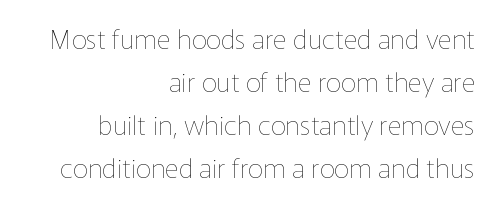
Q: Is the text bold? A: No.
Q: Is the text italic (slanted)? A: No, it is upright.
Q: Is the text underlined? A: No.
Q: How is the paragraph aligned? A: Right-aligned.
Q: Is the spacing between letters normal or unusually wide? A: Normal.
Q: Is the spacing between lines tight, normal or loose? A: Normal.
